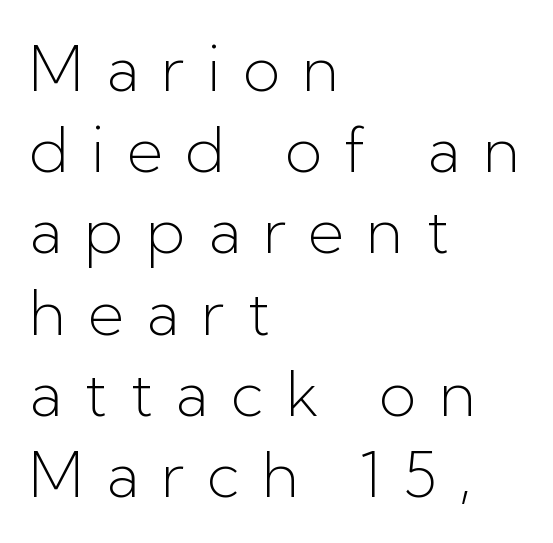
The block of text has a typical density, with ordinary space between rows. Has an underline been added? It has not. Type style note: lacks serifs. Letter spacing: wide.
